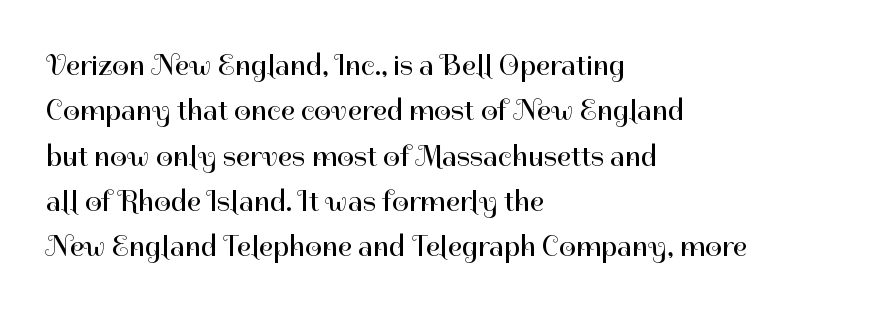
{"serif": "no", "italic": "no", "bold": "no", "weight": "regular", "width": "normal", "stroke_contrast": "high", "x_height": "medium", "monospaced": "no", "underline": "no", "align": "left", "line_spacing": "normal", "line_spacing_ratio": 1.51, "letter_spacing": "normal", "letter_spacing_em": 0.0, "glyph_px": 30}
